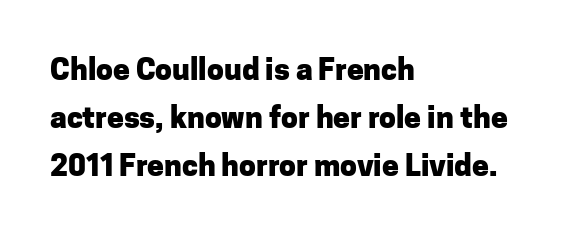
{"serif": "no", "italic": "no", "bold": "yes", "weight": "heavy", "width": "normal", "stroke_contrast": "low", "x_height": "medium", "monospaced": "no", "underline": "no", "align": "left", "line_spacing": "normal", "line_spacing_ratio": 1.6, "letter_spacing": "normal", "letter_spacing_em": 0.0, "glyph_px": 30}
